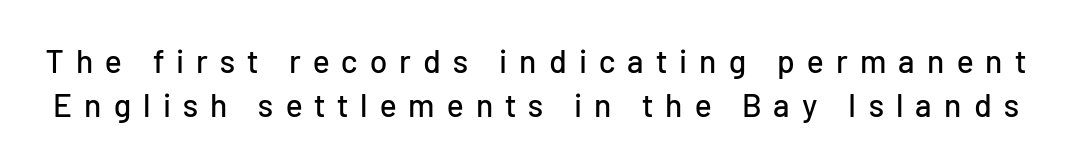
Q: Is the text italic (slanted)? A: No, it is upright.
Q: Is the typeface a serif or a sans-serif typeface? A: Sans-serif.
Q: Is the text underlined? A: No.
Q: Is the spacing between letters normal or unusually wide? A: Unusually wide.
Q: Is the spacing between lines tight, normal or loose? A: Normal.
Q: Width (condensed, normal, or wide)? A: Normal.
Q: Stroke contrast? A: Low.
Q: x-height? A: Medium.
Q: Monospaced? A: No.
